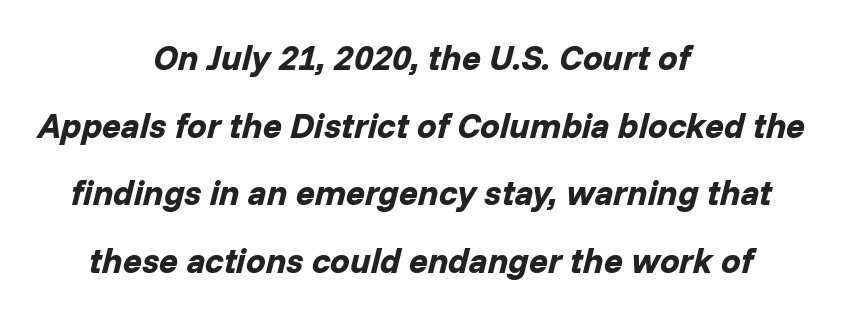
The image shows 35 px bold type, italic (leaning right); set centered, loose line spacing (1.93x), normal letter spacing, not underlined; low stroke contrast and a medium x-height.
